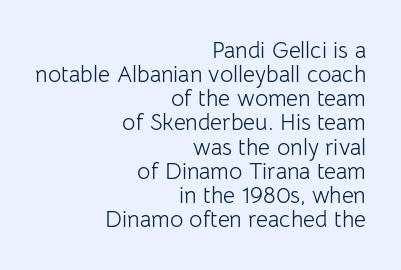
A typesetter would call this leading minimal, almost set solid. Honestly, there is no underline to notice here at all. On a weight scale, this lands at 450 or below. The letters sit at their default tracking, neither squeezed nor spread. Italic: no, the glyphs are upright roman.
